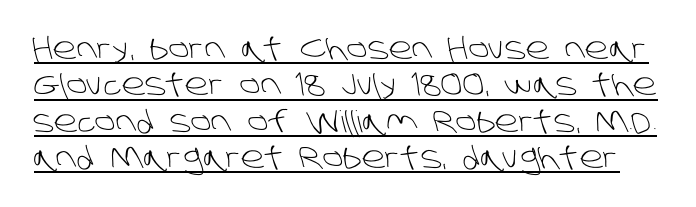
The font is comparable to plain body text, perhaps lighter. Here the glyphs are tracked normally, forming tight word shapes. Each letter keeps its own natural width here, so spacing adapts to shape. Underlining? Definitely there. You can tell from the bare stems that sans-serif type was used.
